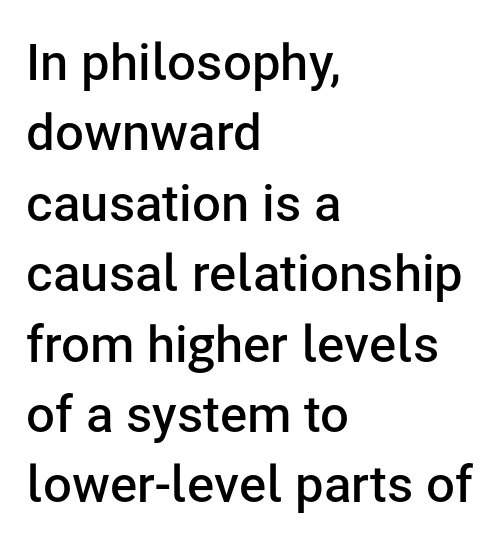
{"serif": "no", "italic": "no", "bold": "semi", "weight": "semibold", "width": "normal", "stroke_contrast": "low", "x_height": "medium", "monospaced": "no", "underline": "no", "align": "left", "line_spacing": "normal", "line_spacing_ratio": 1.38, "letter_spacing": "normal", "letter_spacing_em": 0.0, "glyph_px": 51}
